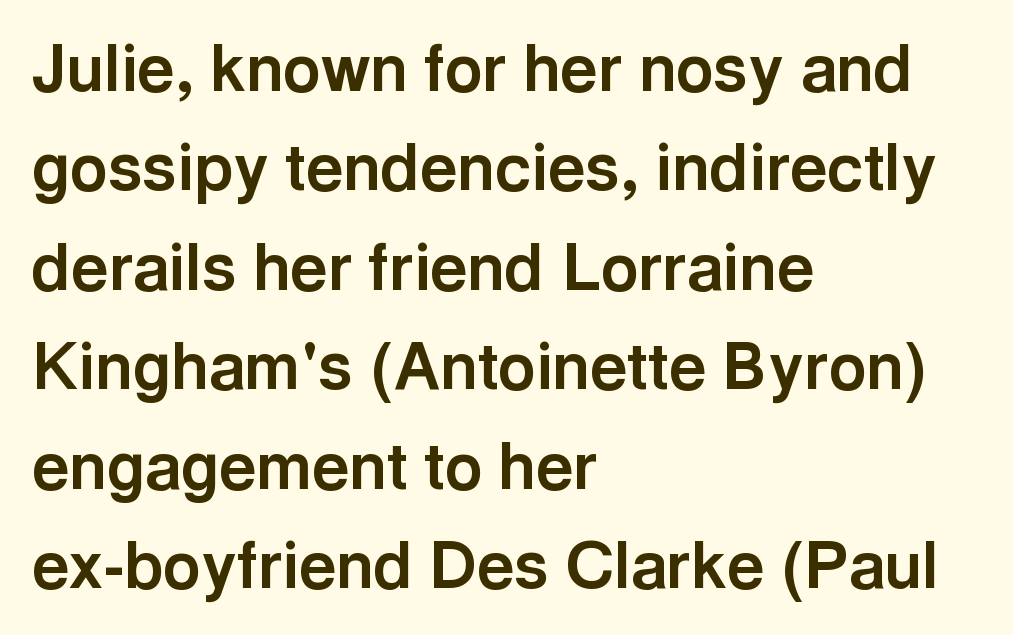
The image shows 65 px bold sans-serif type, upright; set left-aligned, normal line spacing (1.53x), normal letter spacing, not underlined; a medium x-height.
